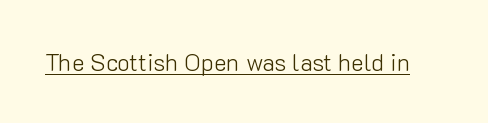
Q: Is the text bold? A: No.
Q: Is the text italic (slanted)? A: No, it is upright.
Q: Is the text underlined? A: Yes.
Q: Is the spacing between letters normal or unusually wide? A: Normal.
